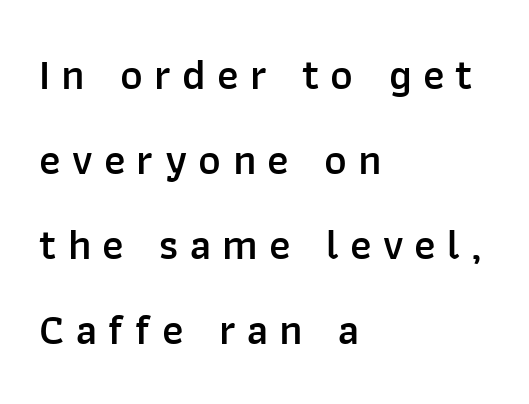
The image shows 43 px semibold sans-serif type, upright; set left-aligned, loose line spacing (1.98x), unusually wide letter spacing (+0.26 em), not underlined; low stroke contrast and a medium x-height.
